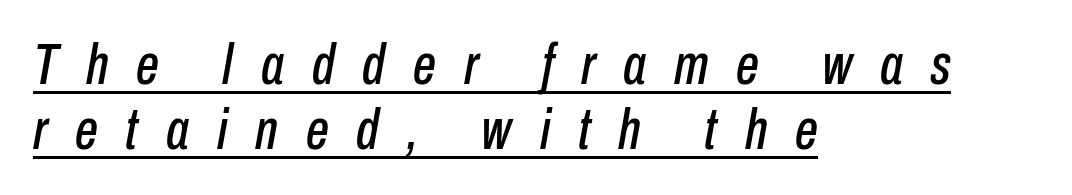
The glyphs are accompanied by a horizontal stroke just below them. Each word looks stretched out because of the extra space between its letters. Compared with typical paragraphs, the rows here are closer together. Does the lettering tilt? It does — this is italic. Note the varied advance widths — an 'i' is clearly narrower than an 'm'. The passage is arranged the way most books set body copy — flush left.
